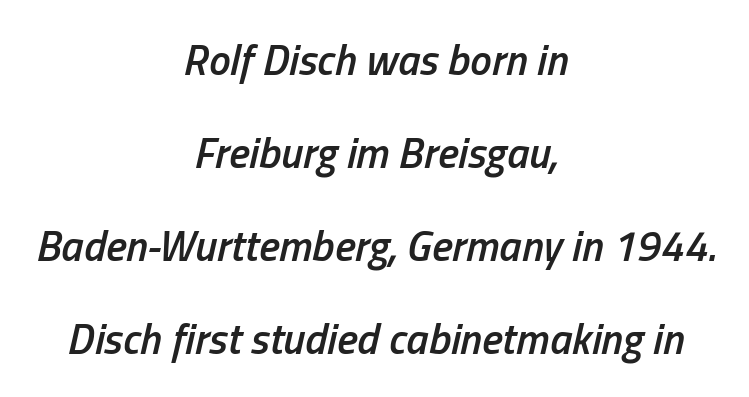
{"italic": "yes", "lean": "right", "slant_degrees": 13, "bold": "semi", "weight": "semibold", "width": "condensed", "stroke_contrast": "low", "x_height": "medium", "monospaced": "no", "underline": "no", "align": "center", "line_spacing": "loose", "line_spacing_ratio": 2.16, "letter_spacing": "normal", "letter_spacing_em": 0.0, "glyph_px": 43}
